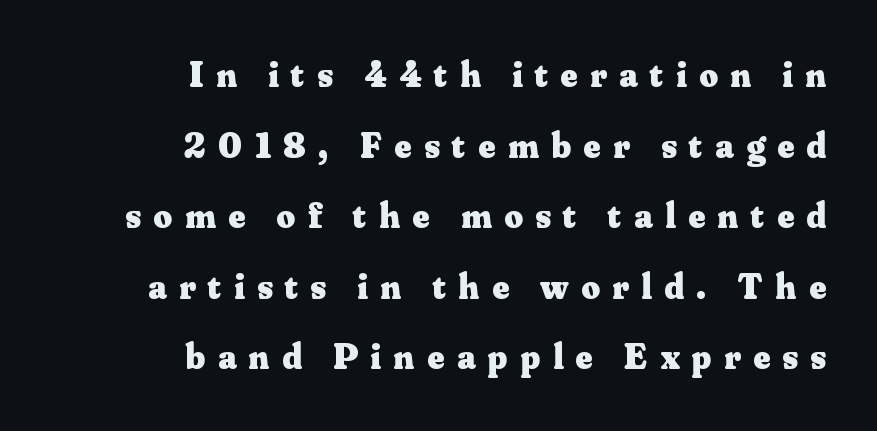
The image shows 36 px heavy serif type, upright; set right-aligned, loose line spacing (1.96x), unusually wide letter spacing (+0.35 em), not underlined; medium stroke contrast and a small x-height.
